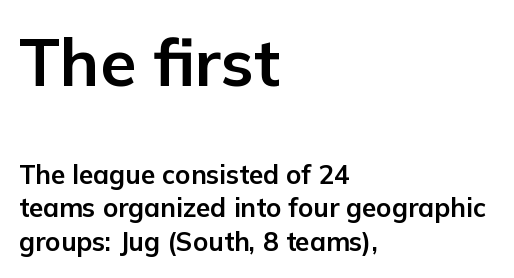
The rendering uses a bold face; every stroke is thick and dark. The rag falls on the right side of this text block. This sample keeps an unexceptional amount of space between lines. Note the varied advance widths — an 'i' is clearly narrower than an 'm'.
